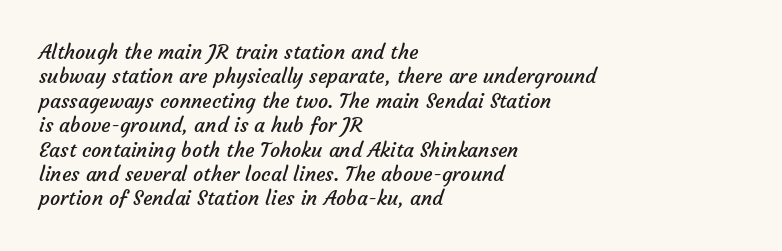
{"bold": "no", "underline": "no", "align": "left", "line_spacing_ratio": 1.22, "letter_spacing": "normal", "letter_spacing_em": 0.0, "glyph_px": 20}
